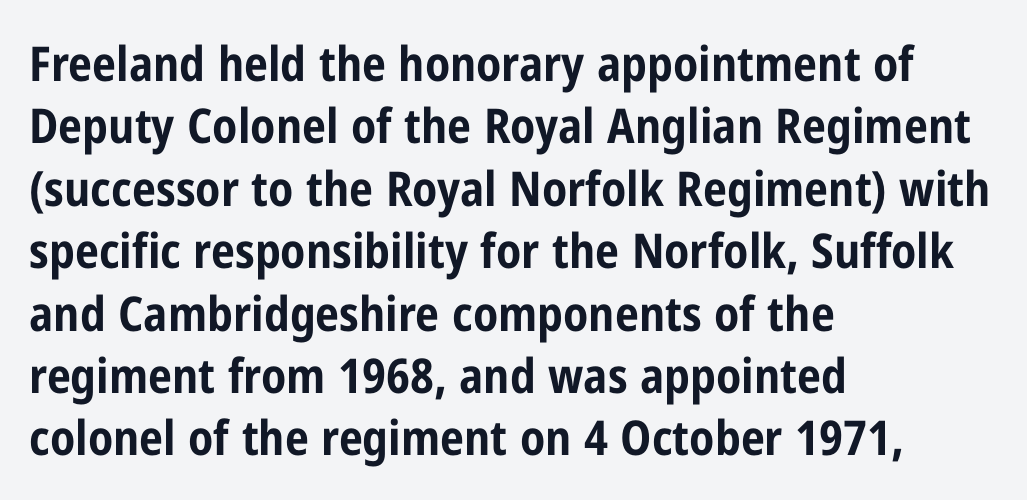
The image shows 48 px bold, condensed sans-serif type, upright; set left-aligned, normal line spacing (1.3x), normal letter spacing, not underlined; low stroke contrast and a medium x-height.
